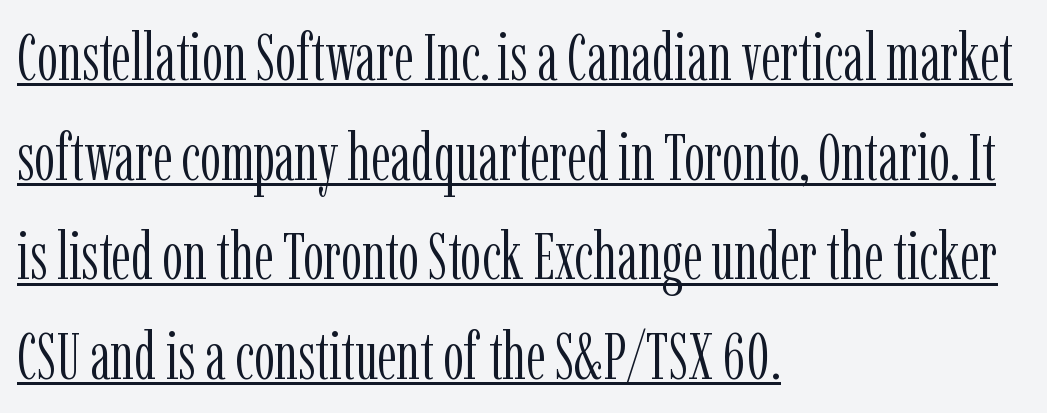
The passage shown stacks its lines at a standard gap. Do the characters align in a grid? No, the font is proportional. Notice how the stems are strictly vertical — no italics here. Left-aligned paragraph, ragged on the right.
